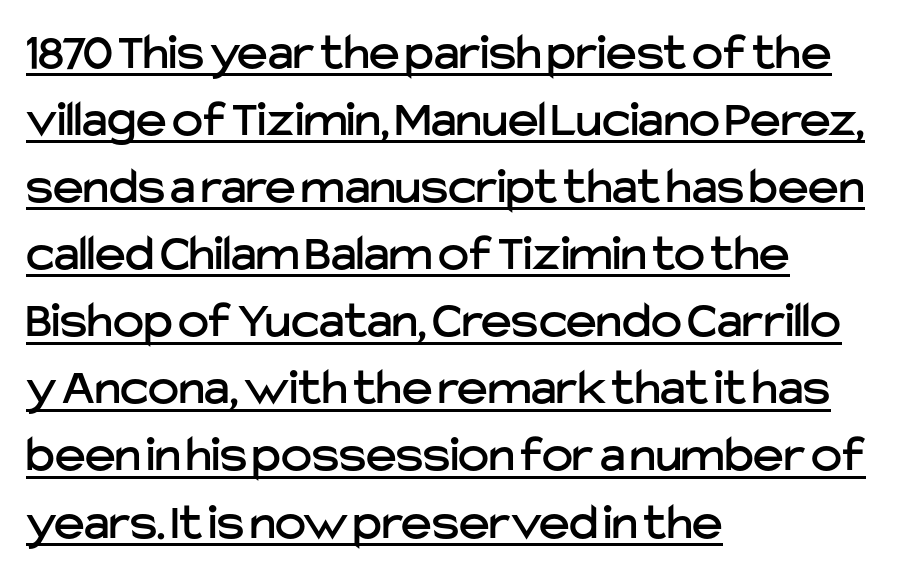
{"serif": "no", "italic": "no", "width": "normal", "stroke_contrast": "low", "x_height": "medium", "monospaced": "no", "underline": "yes", "align": "left", "line_spacing": "normal", "line_spacing_ratio": 1.29, "letter_spacing": "normal", "letter_spacing_em": 0.0, "glyph_px": 52}
